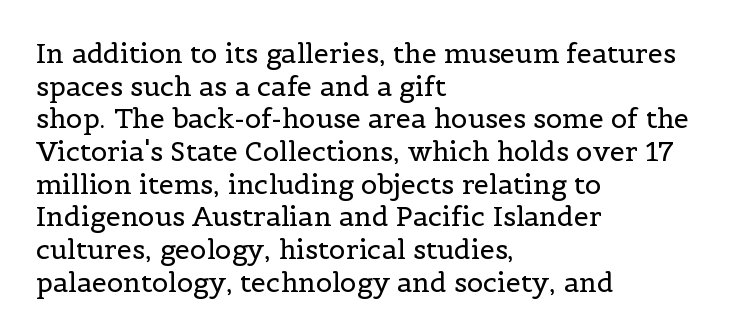
The image shows 27 px text type, upright; set left-aligned, line spacing 1.21x, normal letter spacing, not underlined.
